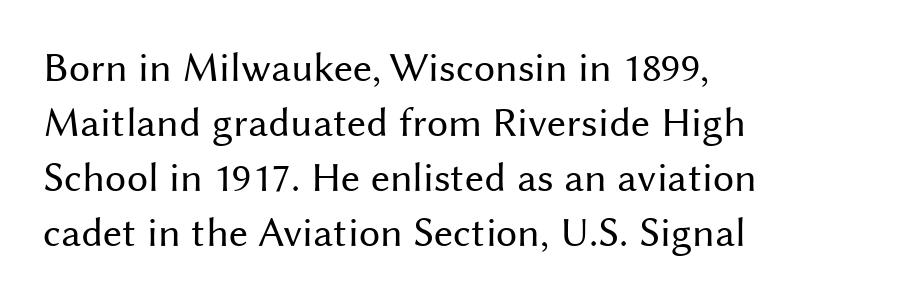
{"serif": "no", "italic": "no", "bold": "no", "weight": "regular", "width": "normal", "stroke_contrast": "medium", "x_height": "medium", "monospaced": "no", "underline": "no", "align": "left", "line_spacing": "normal", "line_spacing_ratio": 1.31, "letter_spacing": "normal", "letter_spacing_em": 0.0, "glyph_px": 42}
